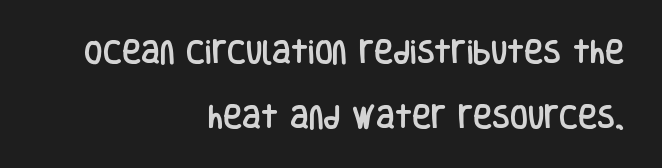
{"italic": "no", "underline": "no", "align": "right", "line_spacing": "loose", "line_spacing_ratio": 2.5, "letter_spacing": "normal", "letter_spacing_em": 0.0, "glyph_px": 26}
